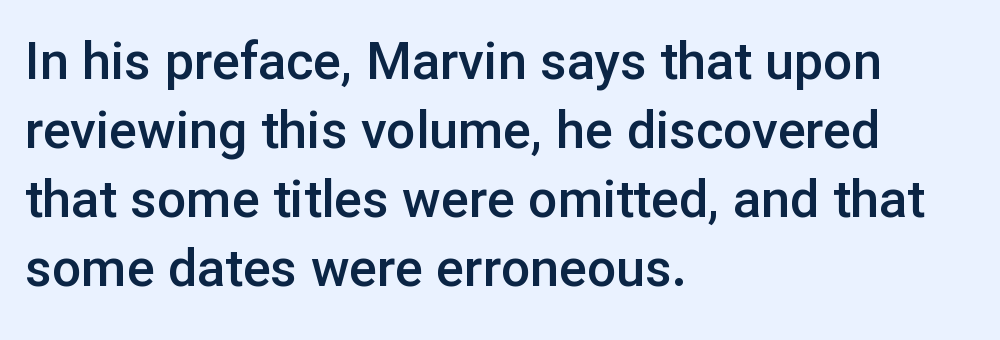
The image shows 52 px semibold sans-serif type, upright; set left-aligned, normal line spacing (1.33x), normal letter spacing, not underlined; low stroke contrast and a medium x-height.
